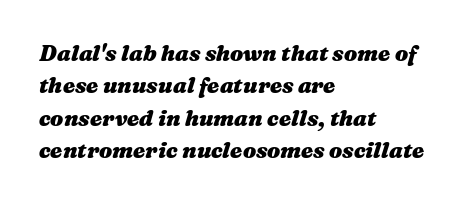
In terms of letterspacing, this is plain default setting. The baseline area is clear. Italic: yes, the glyphs are oblique. One glance says typical: line gaps are just what's usual. Is the block centered? No — it sits flush against the left margin. Strong, thick strokes mark this as bold type.
